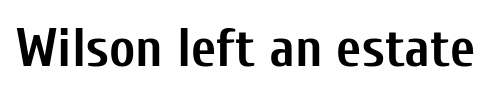
Q: Is the text bold? A: Yes.
Q: Is the text italic (slanted)? A: No, it is upright.
Q: Is the typeface a serif or a sans-serif typeface? A: Sans-serif.
Q: Is the text underlined? A: No.
Q: Is the spacing between letters normal or unusually wide? A: Normal.
Q: Width (condensed, normal, or wide)? A: Condensed.
Q: Stroke contrast? A: Low.
Q: x-height? A: Medium.
Q: Monospaced? A: No.
